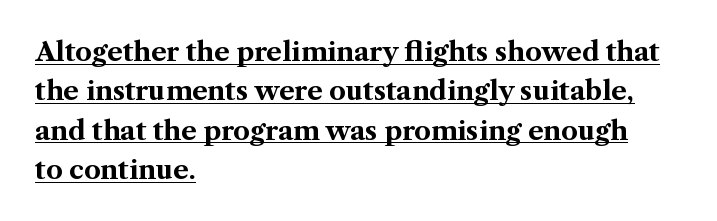
{"italic": "no", "bold": "yes", "underline": "yes", "align": "left", "line_spacing": "normal", "line_spacing_ratio": 1.51, "letter_spacing": "normal", "letter_spacing_em": 0.0, "glyph_px": 26}
